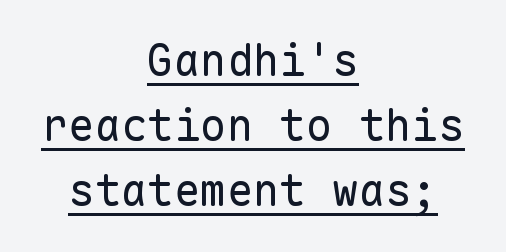
The image shows 44 px regular-weight sans-serif type, upright, monospaced; set centered, normal line spacing (1.48x), normal letter spacing, underlined; low stroke contrast and a medium x-height.
